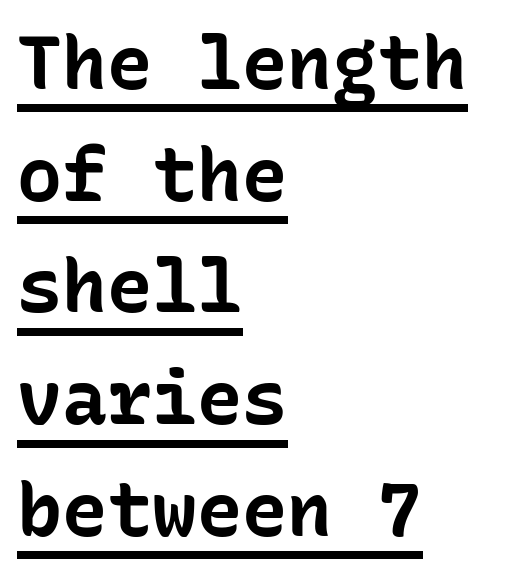
The image shows 75 px bold sans-serif type, upright, monospaced; set left-aligned, normal line spacing (1.49x), normal letter spacing, underlined; low stroke contrast and a medium x-height.
